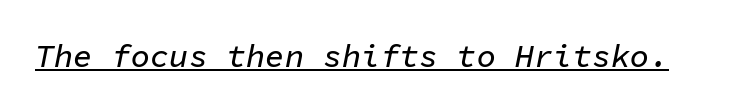
Q: Is the text italic (slanted)? A: Yes, it leans right by about 11 degrees.
Q: Is the text underlined? A: Yes.
Q: Is the spacing between letters normal or unusually wide? A: Normal.
Q: Width (condensed, normal, or wide)? A: Normal.
Q: Stroke contrast? A: Low.
Q: x-height? A: Medium.
Q: Monospaced? A: Yes.
